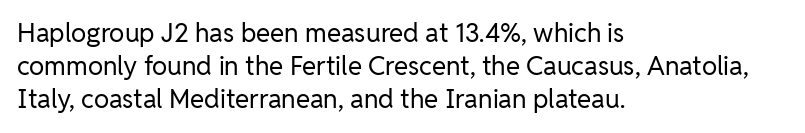
Q: Is the text bold? A: No.
Q: Is the text italic (slanted)? A: No, it is upright.
Q: Is the text underlined? A: No.
Q: How is the paragraph aligned? A: Left-aligned.
Q: Is the spacing between letters normal or unusually wide? A: Normal.
Q: Is the spacing between lines tight, normal or loose? A: Normal.
